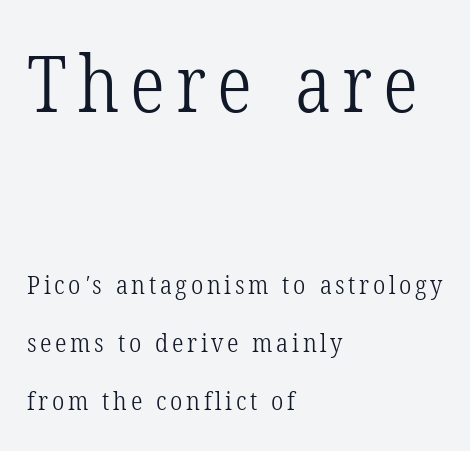
{"serif": "yes", "bold": "no", "weight": "light", "width": "condensed", "stroke_contrast": "low", "x_height": "medium", "monospaced": "no", "underline": "no", "align": "left", "line_spacing": "loose", "line_spacing_ratio": 2.23, "larger_block": "first", "size_ratio": 3.04, "glyph_px": 79}
